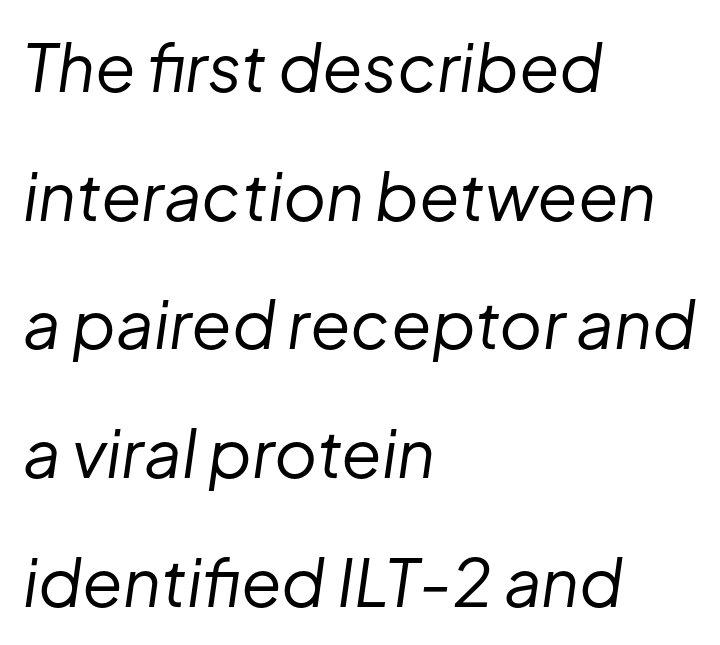
The image shows 66 px regular-weight type, italic (leaning right); set left-aligned, loose line spacing (1.95x), normal letter spacing, not underlined; low stroke contrast and a medium x-height.
